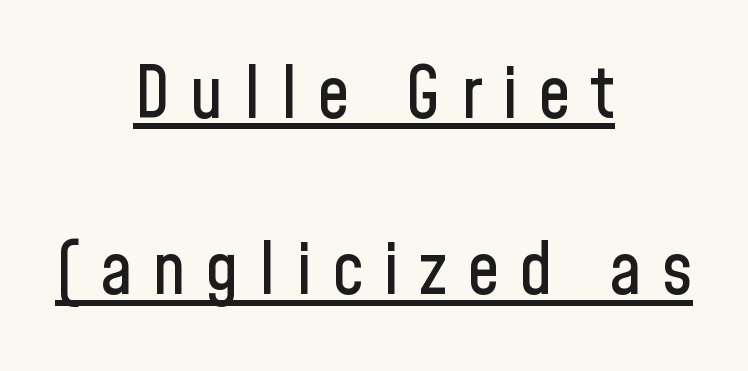
{"serif": "no", "italic": "no", "width": "condensed", "stroke_contrast": "low", "x_height": "medium", "monospaced": "no", "underline": "yes", "align": "center", "line_spacing": "loose", "line_spacing_ratio": 2.45, "letter_spacing": "wide", "letter_spacing_em": 0.28, "glyph_px": 72}
